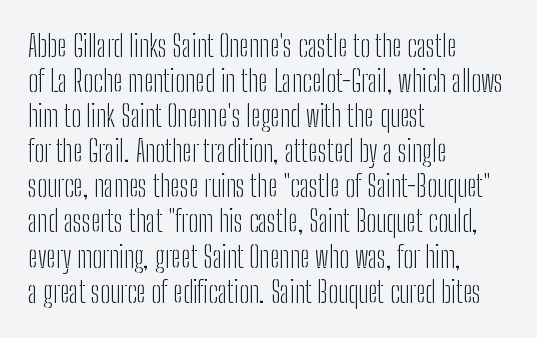
Q: Is the text bold? A: No.
Q: Is the text italic (slanted)? A: No, it is upright.
Q: Is the typeface a serif or a sans-serif typeface? A: Sans-serif.
Q: Is the text underlined? A: No.
Q: How is the paragraph aligned? A: Left-aligned.
Q: Is the spacing between letters normal or unusually wide? A: Normal.
Q: Width (condensed, normal, or wide)? A: Condensed.
Q: Stroke contrast? A: Low.
Q: x-height? A: Medium.
Q: Monospaced? A: No.
